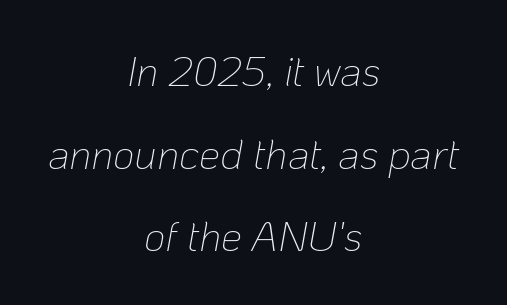
Students, note that the glyphs here touch the page at normal intervals. Underline: absent. Heaviness? Minimal to ordinary, like unemphasized prose. The paragraph shown floats in the horizontal middle.
